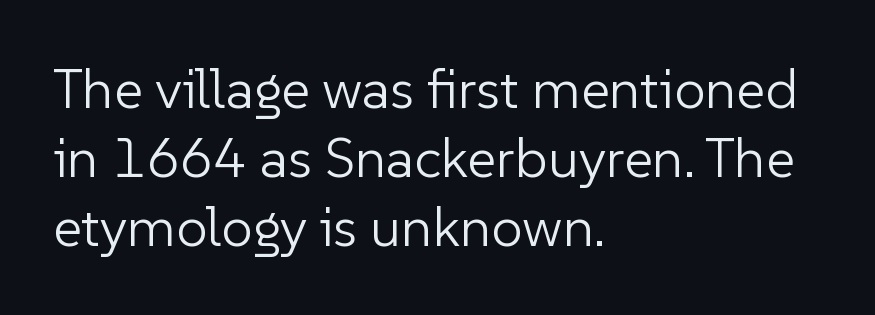
{"serif": "no", "italic": "no", "bold": "no", "weight": "light", "width": "normal", "stroke_contrast": "low", "x_height": "medium", "monospaced": "no", "underline": "no", "align": "left", "line_spacing_ratio": 1.23, "letter_spacing": "normal", "letter_spacing_em": 0.0, "glyph_px": 56}
